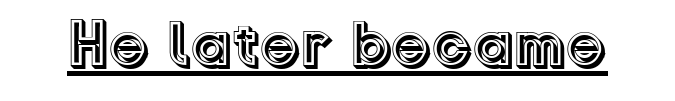
Q: Is the text italic (slanted)? A: No, it is upright.
Q: Is the text underlined? A: Yes.
Q: Is the spacing between letters normal or unusually wide? A: Normal.
Q: Width (condensed, normal, or wide)? A: Normal.
Q: x-height? A: Medium.
Q: Monospaced? A: No.
